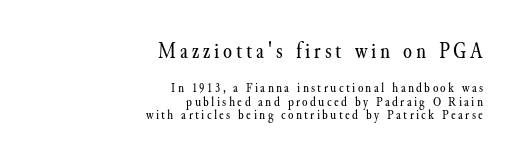
{"italic": "no", "bold": "no", "underline": "no", "align": "right", "line_spacing": "tight", "line_spacing_ratio": 0.95, "larger_block": "first", "size_ratio": 1.64, "glyph_px": 23}
